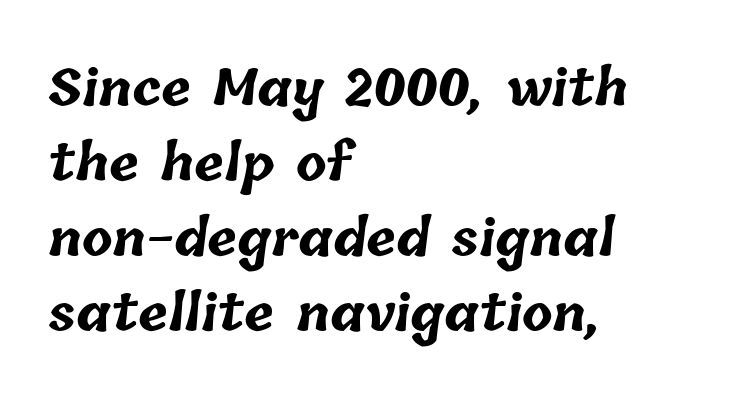
Q: Is the text bold? A: Yes.
Q: Is the text underlined? A: No.
Q: How is the paragraph aligned? A: Left-aligned.
Q: Is the spacing between letters normal or unusually wide? A: Normal.
Q: Is the spacing between lines tight, normal or loose? A: Normal.
Q: Width (condensed, normal, or wide)? A: Normal.
Q: Stroke contrast? A: Low.
Q: x-height? A: Medium.
Q: Monospaced? A: No.
